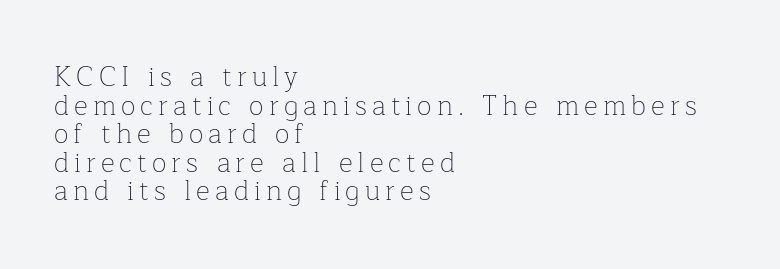
{"italic": "no", "bold": "no", "underline": "no", "align": "left", "line_spacing": "tight", "line_spacing_ratio": 1.06, "glyph_px": 27}
